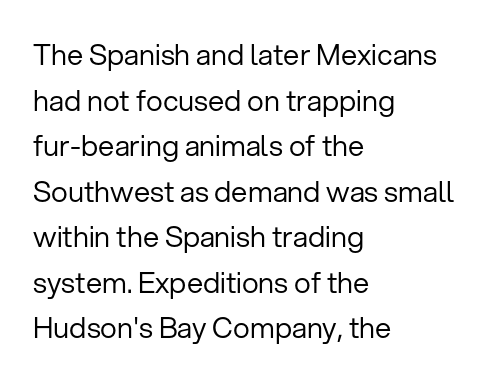
The letterforms sit at book weight or below. Unlike a traditional serif, this face leaves its strokes unadorned. The letters sit at their default tracking, neither squeezed nor spread. Casual observation: everything's shoved over to the left. The specimen omits any rule beneath the text block's lines. Does the lettering tilt? It doesn't — this is upright.
